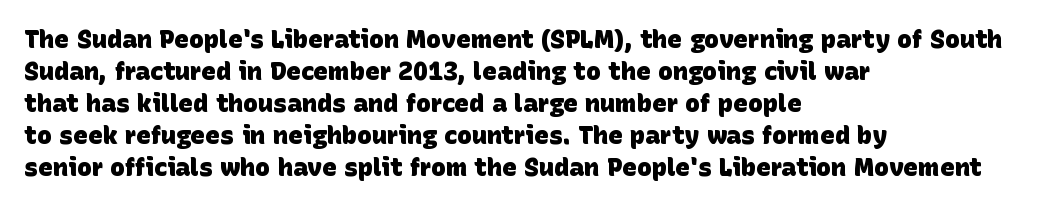
Q: Is the text bold? A: Yes.
Q: Is the text underlined? A: No.
Q: How is the paragraph aligned? A: Left-aligned.
Q: Is the spacing between letters normal or unusually wide? A: Normal.
Q: Is the spacing between lines tight, normal or loose? A: Normal.
